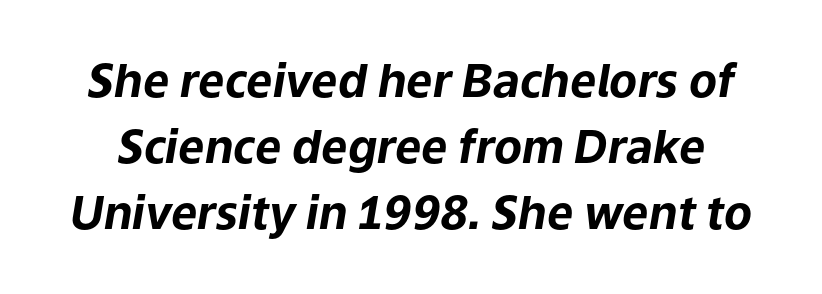
The image shows 46 px bold type, italic (leaning right); set normal line spacing (1.44x), normal letter spacing, not underlined; low stroke contrast and a medium x-height.
